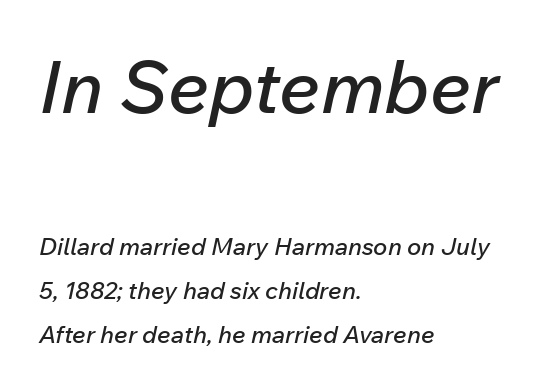
The rendering applies a slant to the glyphs. The initial chunk of copy outweighs the following chunk in type size. Note the varied advance widths — an 'i' is clearly narrower than an 'm'. Descenders are the only things crossing below the line. Caption: multi-line text, flush left, ragged right.
